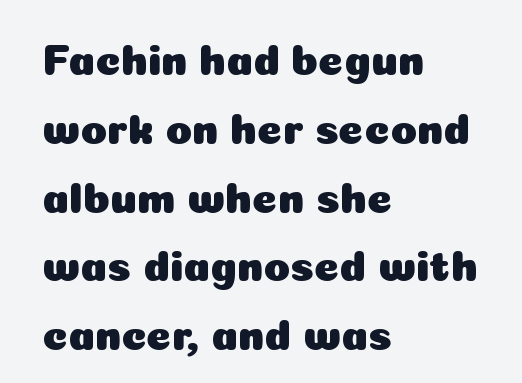
The image shows 43 px sans-serif type, upright; set left-aligned, normal line spacing (1.6x), normal letter spacing, not underlined; low stroke contrast and a medium x-height.
